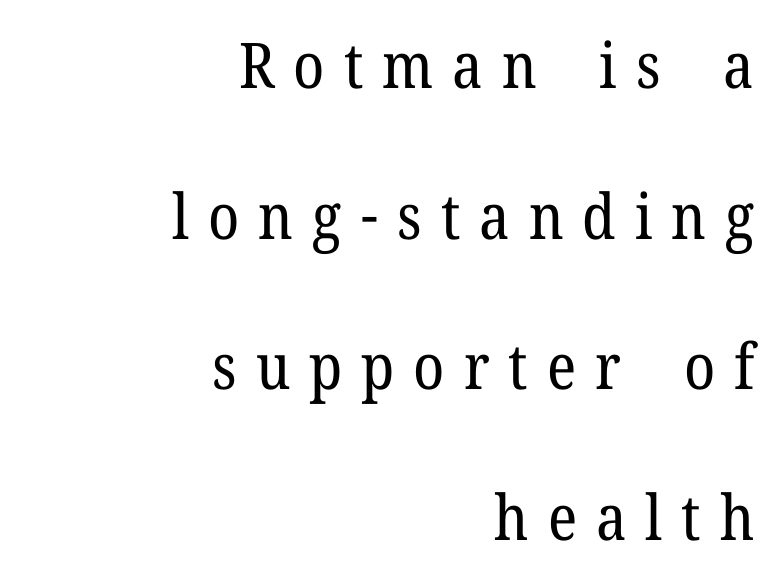
Q: Is the text bold? A: No.
Q: Is the text italic (slanted)? A: No, it is upright.
Q: Is the typeface a serif or a sans-serif typeface? A: Serif.
Q: Is the text underlined? A: No.
Q: How is the paragraph aligned? A: Right-aligned.
Q: Is the spacing between letters normal or unusually wide? A: Unusually wide.
Q: Is the spacing between lines tight, normal or loose? A: Loose.
Q: Width (condensed, normal, or wide)? A: Normal.
Q: Stroke contrast? A: Low.
Q: x-height? A: Medium.
Q: Monospaced? A: No.
